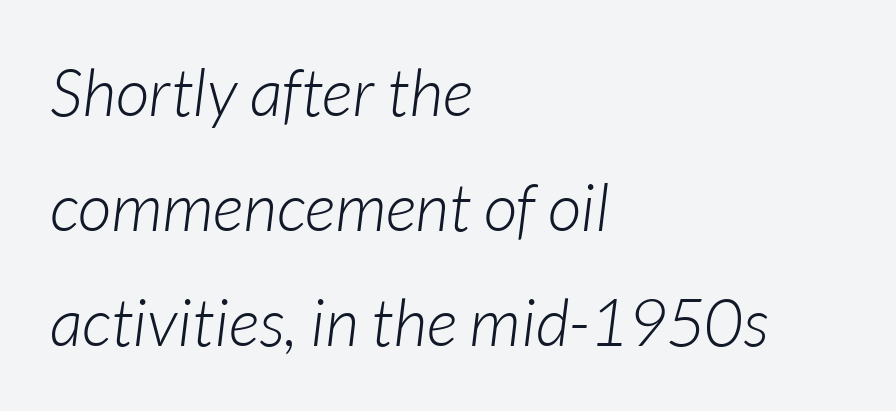
The letters are slanted; this is an italic face. The text block is weighted toward the left margin, trailing off unevenly rightward. Looks like regular typesetting: each glyph gets only the width it needs. Plain, unruled lines of type.
